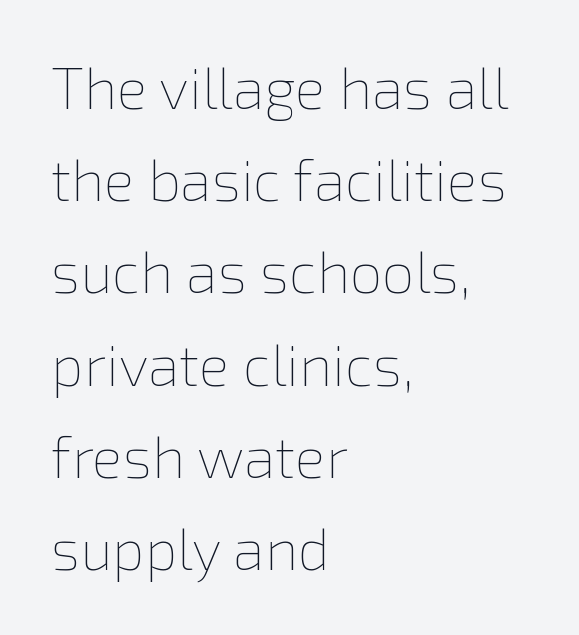
The image shows 58 px thin type, upright; set left-aligned, normal line spacing (1.59x), normal letter spacing, not underlined; a medium x-height.
